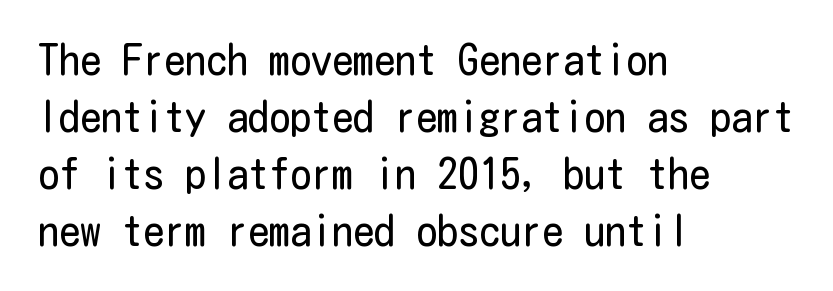
The image shows 42 px regular-weight, condensed sans-serif type, upright; set left-aligned, normal line spacing (1.36x), normal letter spacing, not underlined; low stroke contrast and a medium x-height.
